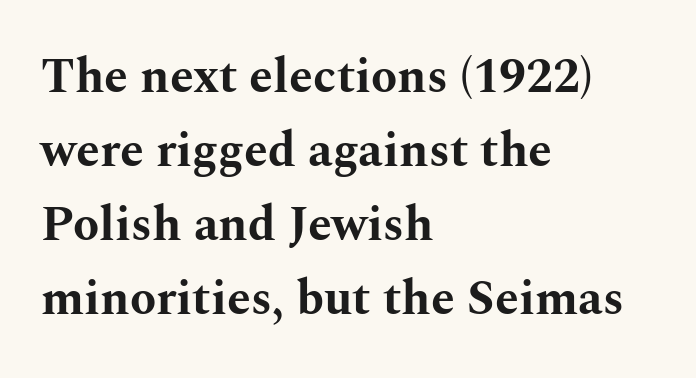
Compared with typical paragraphs, the rows here are spaced about the same. Stroke terminals: seriffed. Tracking value appears to be zero — textbook default spacing. Here the designer chose a conventional face with non-uniform glyph widths. Words float on clear page, feet unadorned.
